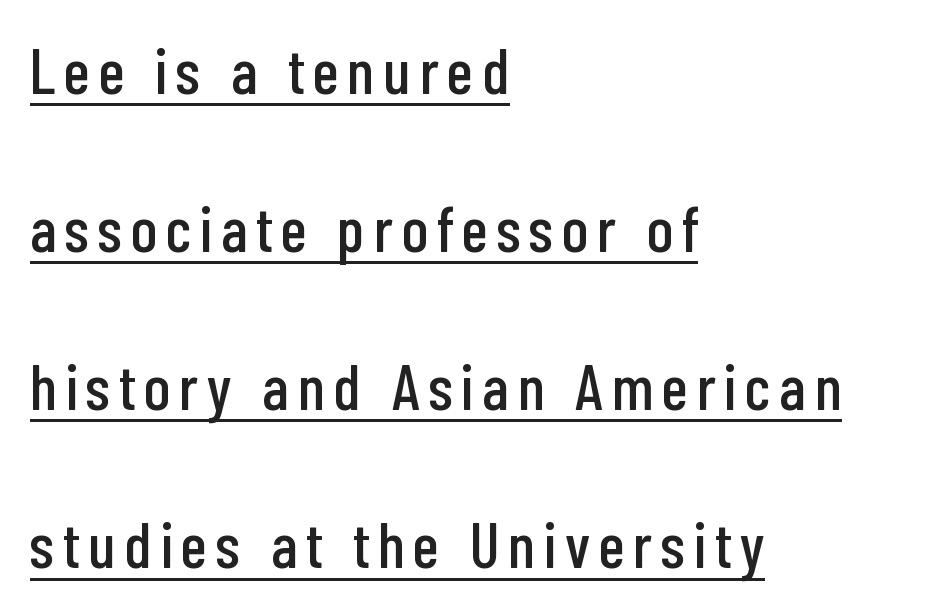
The image shows 64 px condensed sans-serif type, upright; set left-aligned, loose line spacing (2.47x), underlined; low stroke contrast and a medium x-height.
